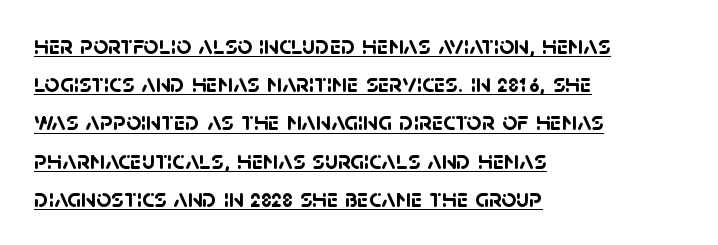
A rule runs beneath these lines of type. Inter-character spacing is left at the font's built-in metrics. Caption: multi-line text, flush left, ragged right. You'd pick this weight for a headline — it's a proper bold. If you measured baseline to baseline, you'd find a middling distance.
